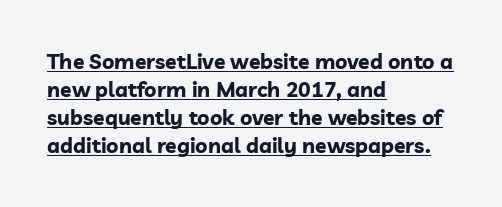
{"italic": "no", "bold": "yes", "underline": "yes", "align": "left", "line_spacing": "normal", "line_spacing_ratio": 1.34, "letter_spacing": "normal", "letter_spacing_em": 0.0, "glyph_px": 21}
